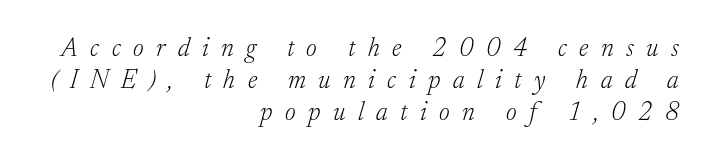
{"italic": "yes", "lean": "right", "slant_degrees": 17, "bold": "no", "underline": "no", "align": "right", "line_spacing_ratio": 1.23, "letter_spacing": "wide", "letter_spacing_em": 0.48, "glyph_px": 26}
